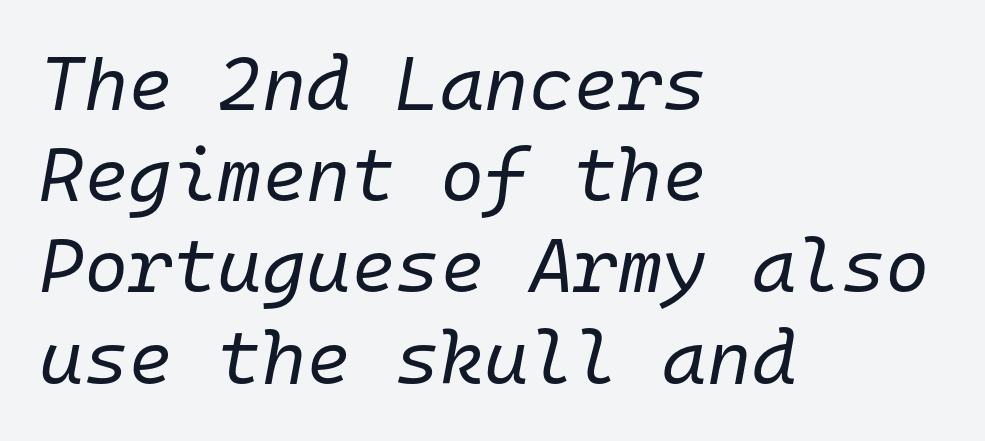
The image shows 76 px regular-weight type, italic (leaning right), monospaced; set left-aligned, line spacing 1.2x, normal letter spacing, not underlined; low stroke contrast and a medium x-height.
